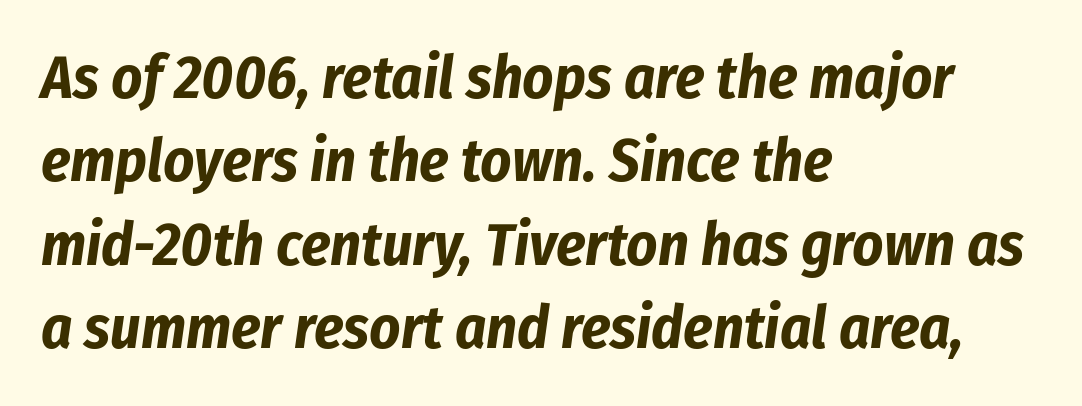
Q: Is the text bold? A: Yes.
Q: Is the text italic (slanted)? A: Yes, it leans right by about 8 degrees.
Q: Is the text underlined? A: No.
Q: How is the paragraph aligned? A: Left-aligned.
Q: Is the spacing between letters normal or unusually wide? A: Normal.
Q: Is the spacing between lines tight, normal or loose? A: Normal.
Q: Width (condensed, normal, or wide)? A: Condensed.
Q: Stroke contrast? A: Low.
Q: x-height? A: Medium.
Q: Monospaced? A: No.
